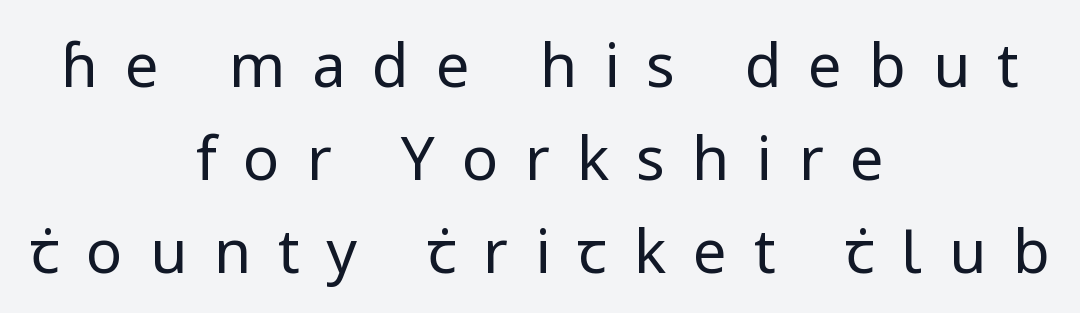
The image shows 60 px regular-weight sans-serif type, upright; set centered, normal line spacing (1.55x), unusually wide letter spacing (+0.45 em), not underlined; low stroke contrast and a medium x-height.
